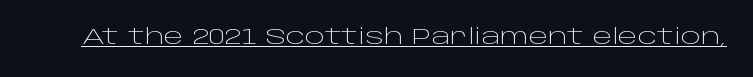
Italic: no, the glyphs are upright roman. You can see a thin bar hugging the bottom of the glyphs. Nothing heavy about these letters — not bold at all. Look at the tracking — it's just the regular setting, nothing added.
